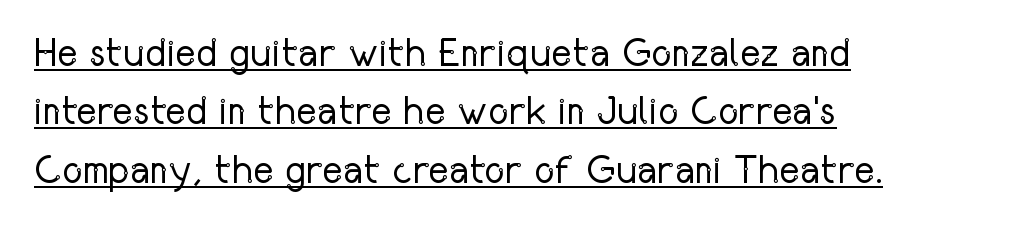
Q: Is the text bold? A: No.
Q: Is the text italic (slanted)? A: No, it is upright.
Q: Is the typeface a serif or a sans-serif typeface? A: Sans-serif.
Q: Is the text underlined? A: Yes.
Q: How is the paragraph aligned? A: Left-aligned.
Q: Is the spacing between letters normal or unusually wide? A: Normal.
Q: Is the spacing between lines tight, normal or loose? A: Normal.
Q: Width (condensed, normal, or wide)? A: Condensed.
Q: Stroke contrast? A: Low.
Q: x-height? A: Medium.
Q: Monospaced? A: No.
